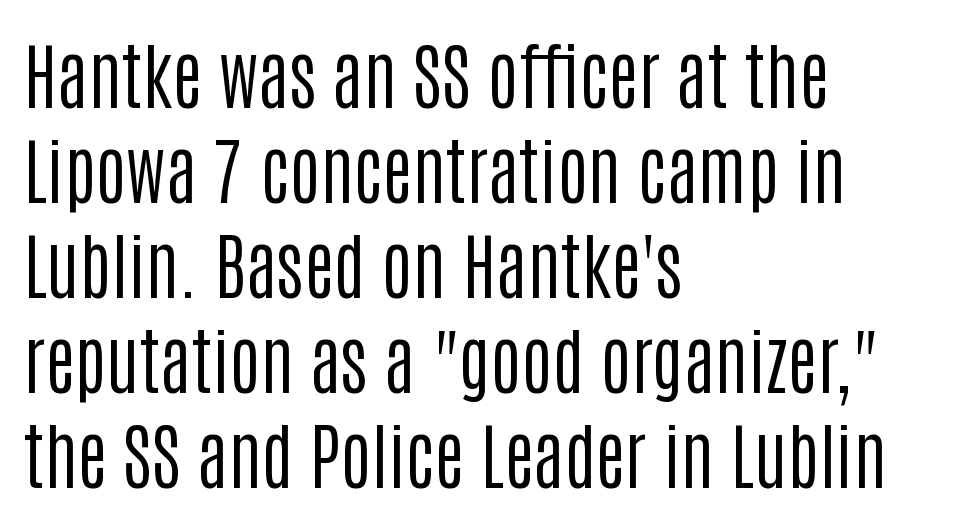
The rag falls on the right side of this text block. Nobody touched the tracking dial on this one. The string is rendered with underlining switched off. Leading matches the norm, producing a regular column. What kind of face is this? One without serifs — a sans.
